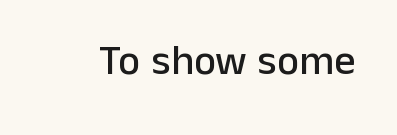
The image shows 42 px sans-serif type, upright; set normal letter spacing, not underlined; low stroke contrast and a medium x-height.
